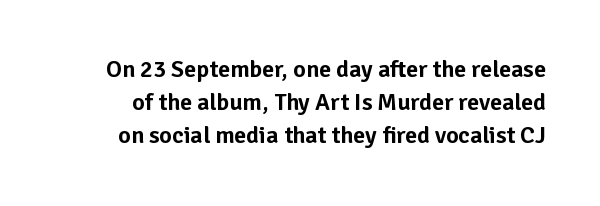
The words here are not underlined. Normally led — the rows are evenly, conventionally spaced. Honestly, the letter spacing is just normal — you wouldn't notice it. Does the lettering tilt? It doesn't — this is upright.
